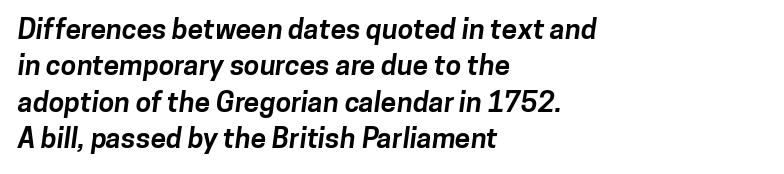
Q: Is the text bold? A: Yes.
Q: Is the typeface a serif or a sans-serif typeface? A: Sans-serif.
Q: Is the text underlined? A: No.
Q: How is the paragraph aligned? A: Left-aligned.
Q: Is the spacing between letters normal or unusually wide? A: Normal.
Q: Is the spacing between lines tight, normal or loose? A: Normal.
Q: Width (condensed, normal, or wide)? A: Normal.
Q: Stroke contrast? A: Low.
Q: x-height? A: Medium.
Q: Monospaced? A: No.
